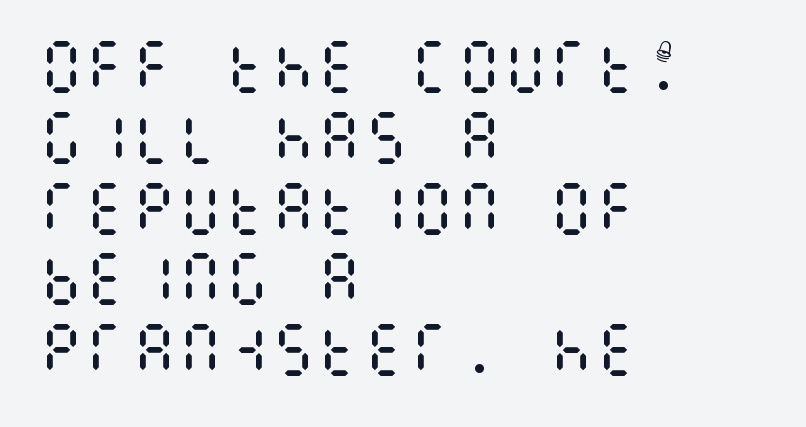
Where is the straight margin? On the left. Ascenders rise straight up at ninety degrees. Check under the words: just untouched page. Each word holds together tightly as a unit, with standard inter-letter gaps. The passage shown is not bold in any degree.
